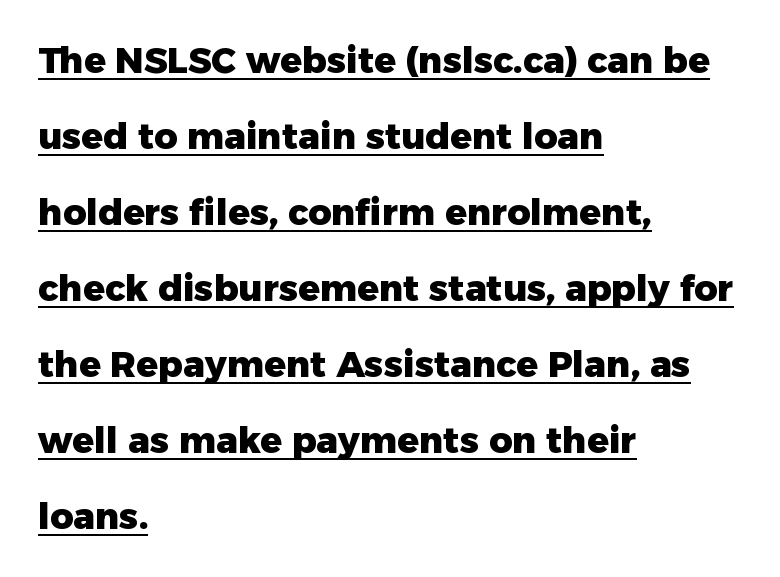
Q: Is the text bold? A: Yes.
Q: Is the text italic (slanted)? A: No, it is upright.
Q: Is the typeface a serif or a sans-serif typeface? A: Sans-serif.
Q: Is the text underlined? A: Yes.
Q: How is the paragraph aligned? A: Left-aligned.
Q: Is the spacing between letters normal or unusually wide? A: Normal.
Q: Is the spacing between lines tight, normal or loose? A: Loose.
Q: Width (condensed, normal, or wide)? A: Normal.
Q: Stroke contrast? A: Low.
Q: x-height? A: Medium.
Q: Monospaced? A: No.
